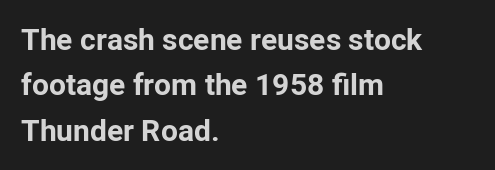
Here the glyphs are tracked normally, forming tight word shapes. Which margin do the lines hug? The left one — the right edge is uneven. Is the type bold? Yes — the strokes are clearly thick and heavy. Horizontal bands of white between lines are of average thickness.
